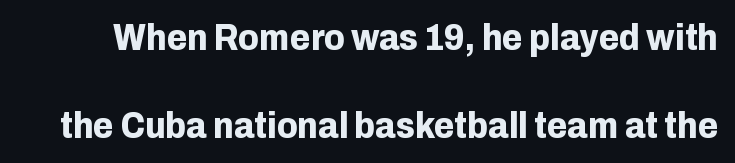
{"serif": "no", "italic": "no", "bold": "yes", "weight": "bold", "width": "normal", "stroke_contrast": "low", "x_height": "medium", "monospaced": "no", "underline": "no", "line_spacing": "loose", "line_spacing_ratio": 2.37, "letter_spacing": "normal", "letter_spacing_em": 0.0, "glyph_px": 37}
